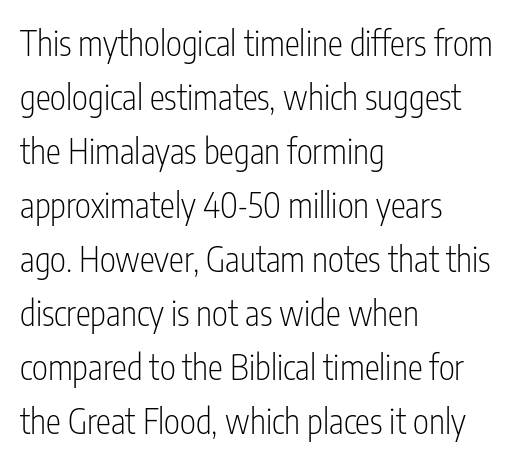
{"serif": "no", "italic": "no", "bold": "no", "weight": "light", "width": "condensed", "stroke_contrast": "low", "x_height": "medium", "monospaced": "no", "underline": "no", "align": "left", "line_spacing": "normal", "line_spacing_ratio": 1.59, "letter_spacing": "normal", "letter_spacing_em": 0.0, "glyph_px": 34}
